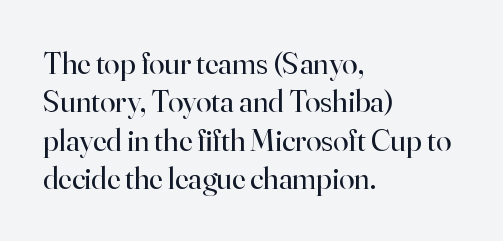
The image shows 31 px regular-weight serif type, upright; set left-aligned, line spacing 1.24x, normal letter spacing, not underlined; high stroke contrast and a small x-height.
